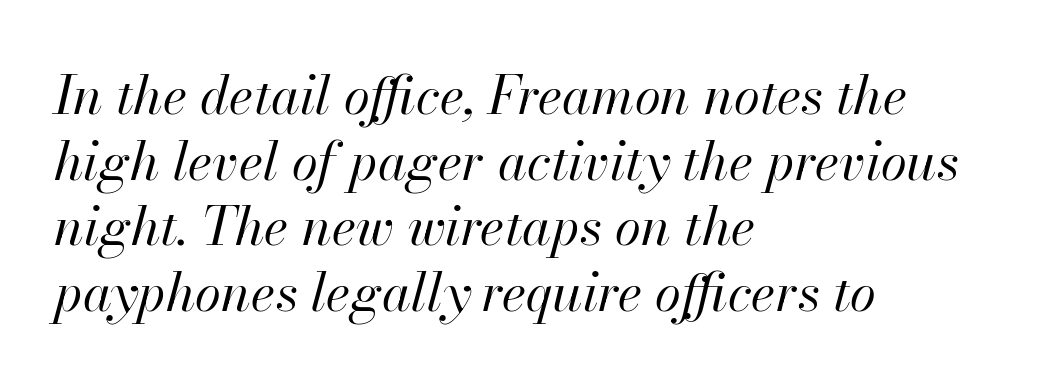
Q: Is the text bold? A: No.
Q: Is the text italic (slanted)? A: Yes, it leans right by about 13 degrees.
Q: Is the text underlined? A: No.
Q: How is the paragraph aligned? A: Left-aligned.
Q: Is the spacing between letters normal or unusually wide? A: Normal.
Q: Width (condensed, normal, or wide)? A: Normal.
Q: Stroke contrast? A: High.
Q: x-height? A: Small.
Q: Monospaced? A: No.
